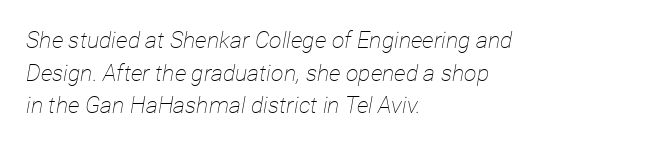
The passage shown is not underscored anywhere. The rag falls on the right side of this text block. Evenly set lines give the paragraph a standard silhouette. The tracking reads as untouched default to a designer's eye. The typesetting does not lean heavy: it is not bold. There's an unmistakable incline to the writing here.
